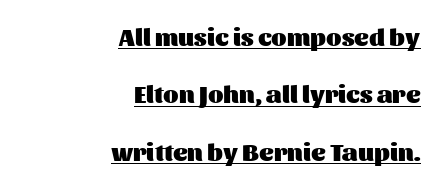
Q: Is the text bold? A: Yes.
Q: Is the text italic (slanted)? A: No, it is upright.
Q: Is the text underlined? A: Yes.
Q: How is the paragraph aligned? A: Right-aligned.
Q: Is the spacing between letters normal or unusually wide? A: Normal.
Q: Is the spacing between lines tight, normal or loose? A: Loose.
